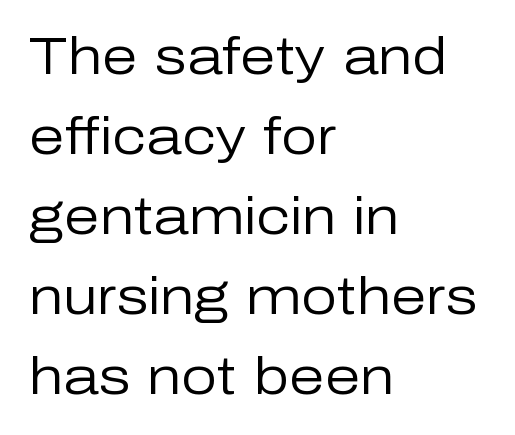
{"serif": "no", "italic": "no", "bold": "no", "weight": "regular", "width": "normal", "stroke_contrast": "low", "x_height": "medium", "monospaced": "no", "underline": "no", "align": "left", "line_spacing": "normal", "line_spacing_ratio": 1.57, "letter_spacing": "normal", "letter_spacing_em": 0.0, "glyph_px": 51}
